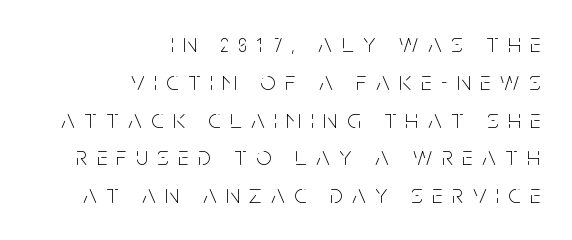
{"italic": "no", "bold": "no", "underline": "no", "align": "right", "line_spacing": "normal", "line_spacing_ratio": 1.4, "letter_spacing": "wide", "letter_spacing_em": 0.35, "glyph_px": 27}
